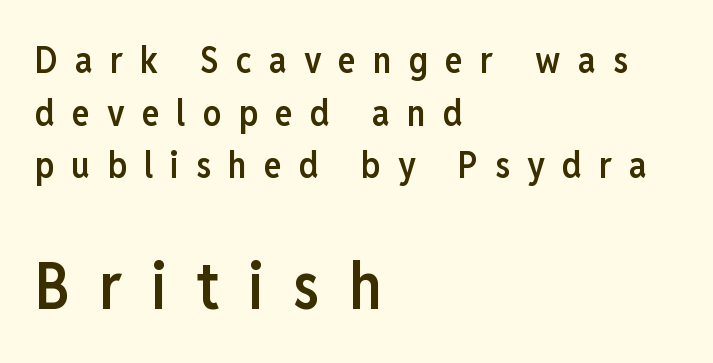
Q: Is the text bold? A: Semi-bold.
Q: Is the text italic (slanted)? A: No, it is upright.
Q: Is the typeface a serif or a sans-serif typeface? A: Sans-serif.
Q: Is the text underlined? A: No.
Q: How is the paragraph aligned? A: Left-aligned.
Q: Is the spacing between letters normal or unusually wide? A: Unusually wide.
Q: Is the spacing between lines tight, normal or loose? A: Normal.
Q: Which block of text is set in a larger size, the first (top) or the second (bottom)? A: The second (bottom) one.
Q: Width (condensed, normal, or wide)? A: Condensed.
Q: Stroke contrast? A: Low.
Q: x-height? A: Medium.
Q: Monospaced? A: No.
